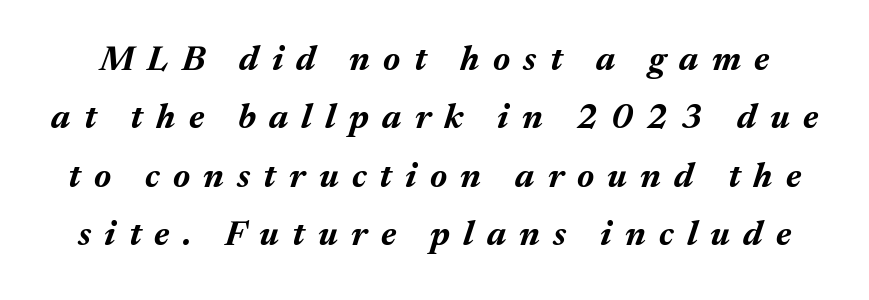
The image shows 35 px bold type, italic (leaning right); set normal line spacing (1.67x), unusually wide letter spacing (+0.38 em), not underlined; medium stroke contrast and a medium x-height.
